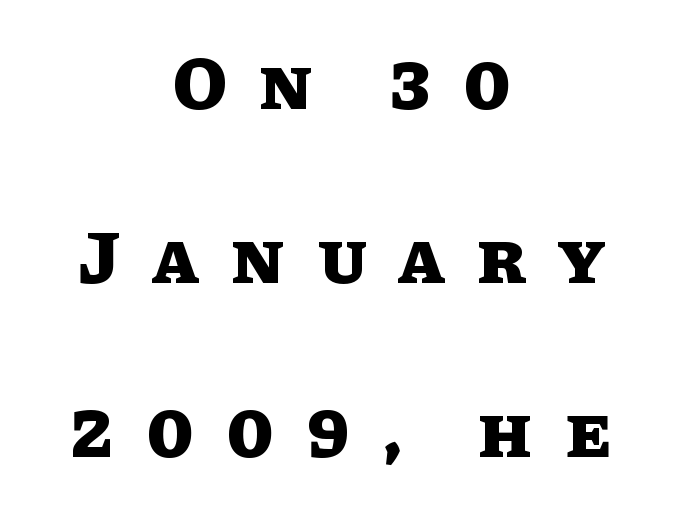
Q: Is the text bold? A: Yes.
Q: Is the text italic (slanted)? A: No, it is upright.
Q: Is the text underlined? A: No.
Q: How is the paragraph aligned? A: Centered.
Q: Is the spacing between letters normal or unusually wide? A: Unusually wide.
Q: Is the spacing between lines tight, normal or loose? A: Loose.
Q: Width (condensed, normal, or wide)? A: Normal.
Q: Stroke contrast? A: Low.
Q: x-height? A: Large.
Q: Monospaced? A: No.
